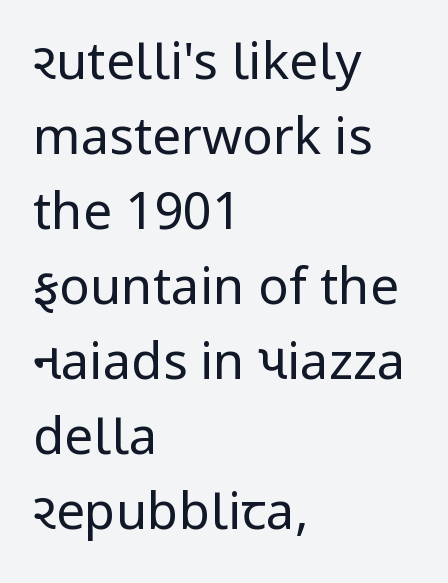
The typeface chosen for these lines omits serifs. Varying glyph widths throughout — classic text-font behaviour. Descenders are the only things crossing below the line. The compositor pushed each line to the left boundary.
